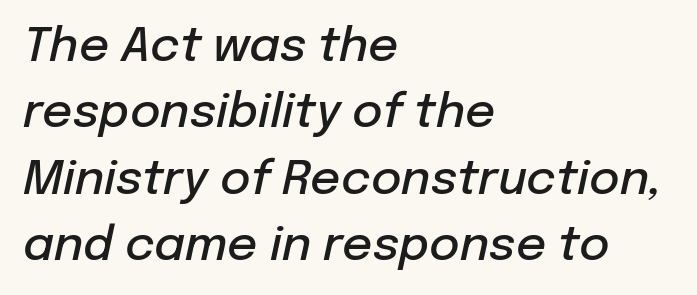
{"italic": "yes", "lean": "right", "slant_degrees": 12, "bold": "semi", "weight": "semibold", "width": "normal", "stroke_contrast": "low", "x_height": "medium", "monospaced": "no", "underline": "no", "align": "left", "line_spacing": "normal", "line_spacing_ratio": 1.41, "letter_spacing": "normal", "letter_spacing_em": 0.0, "glyph_px": 47}
